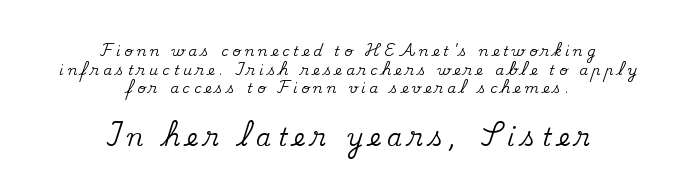
The image shows 24 px text type; set centered, normal line spacing (1.33x), unusually wide letter spacing (+0.29 em), not underlined; the second (bottom) block is 1.71x larger.
